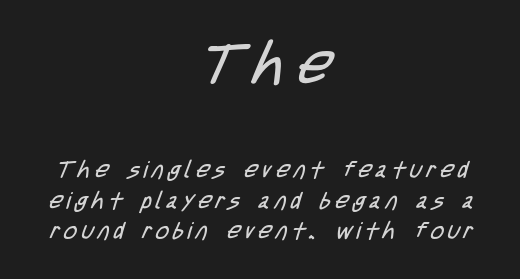
{"serif": "no", "bold": "no", "weight": "regular", "width": "condensed", "stroke_contrast": "low", "x_height": "large", "monospaced": "no", "underline": "no", "align": "center", "line_spacing": "normal", "line_spacing_ratio": 1.31, "larger_block": "first", "size_ratio": 2.52, "glyph_px": 58}
